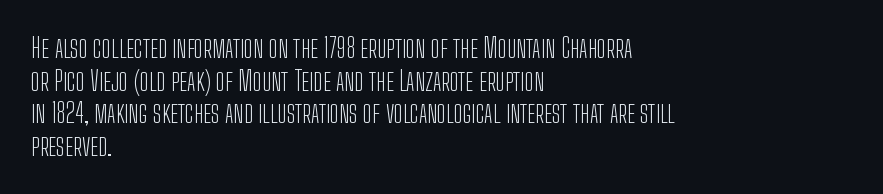
{"italic": "no", "bold": "no", "underline": "no", "align": "left", "line_spacing_ratio": 1.21, "letter_spacing": "normal", "letter_spacing_em": 0.0, "glyph_px": 27}
